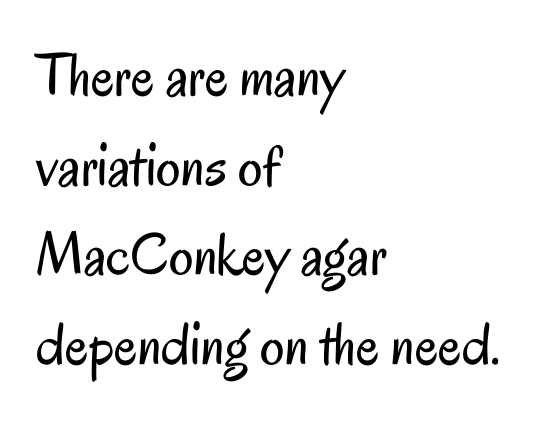
Unlike italic type, these characters show no tilt at all. Spacing verdict: proportional, widths tailored to each character. The rendering keeps characters at their native spacing. The font sits on the lighter half of the weight spectrum, regular included. Letters rest on an invisible, unmarked baseline. Horizontal alignment here is leftward, the default for most running prose.
